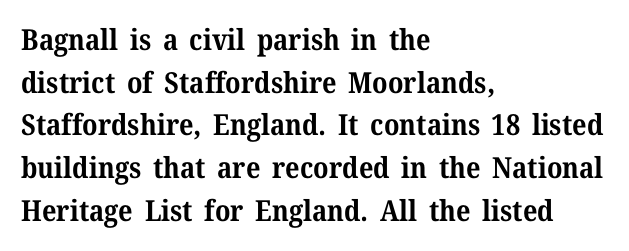
The image shows 29 px bold serif type, upright; set left-aligned, normal line spacing (1.47x), normal letter spacing, not underlined; medium stroke contrast and a medium x-height.
